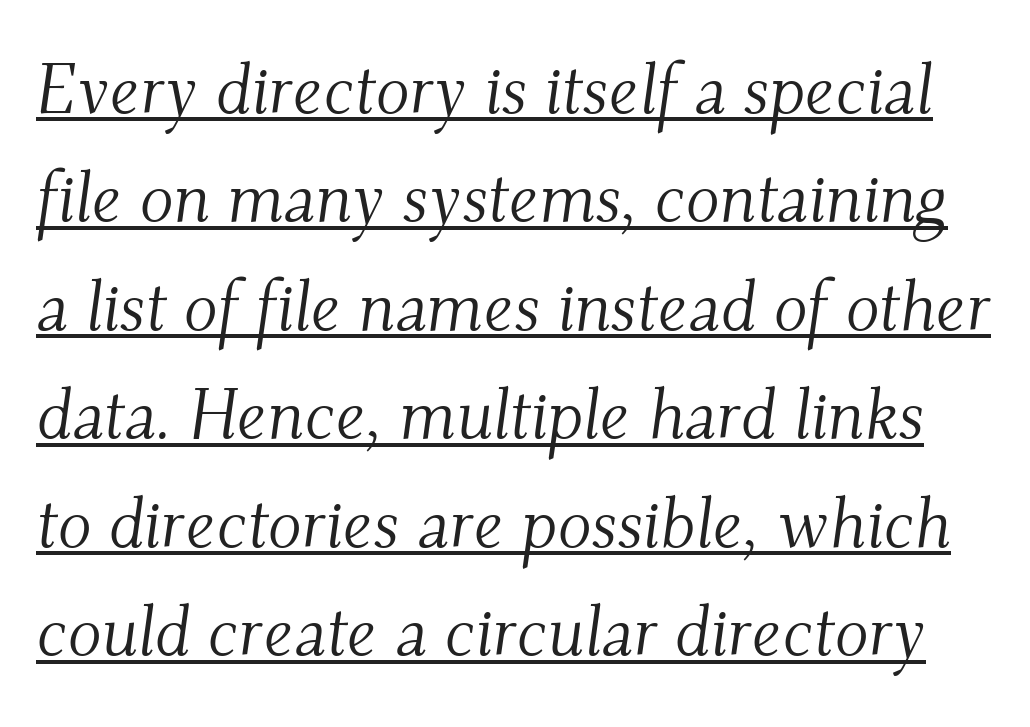
{"serif": "yes", "italic": "yes", "lean": "right", "slant_degrees": 9, "bold": "no", "weight": "light", "width": "normal", "stroke_contrast": "medium", "x_height": "small", "monospaced": "no", "underline": "yes", "line_spacing": "normal", "line_spacing_ratio": 1.55, "letter_spacing": "normal", "letter_spacing_em": 0.0, "glyph_px": 70}
